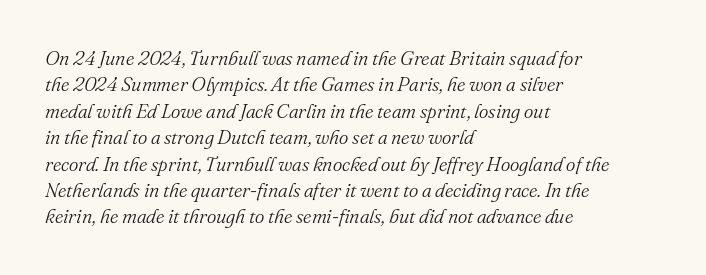
The image shows 20 px text type, italic (leaning right); set left-aligned, normal line spacing (1.32x), normal letter spacing, not underlined.
